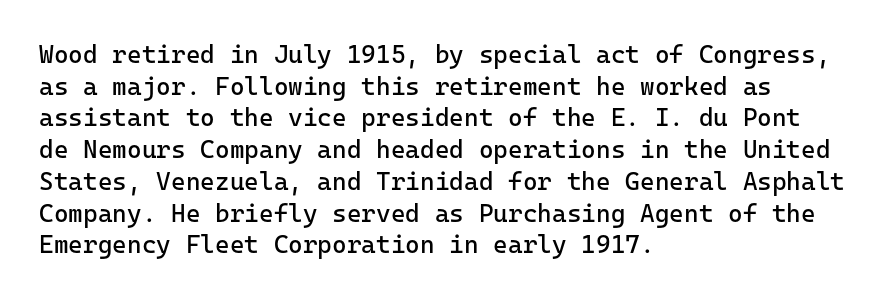
Q: Is the text bold? A: No.
Q: Is the text italic (slanted)? A: No, it is upright.
Q: Is the text underlined? A: No.
Q: How is the paragraph aligned? A: Left-aligned.
Q: Is the spacing between letters normal or unusually wide? A: Normal.
Q: Is the spacing between lines tight, normal or loose? A: Normal.
